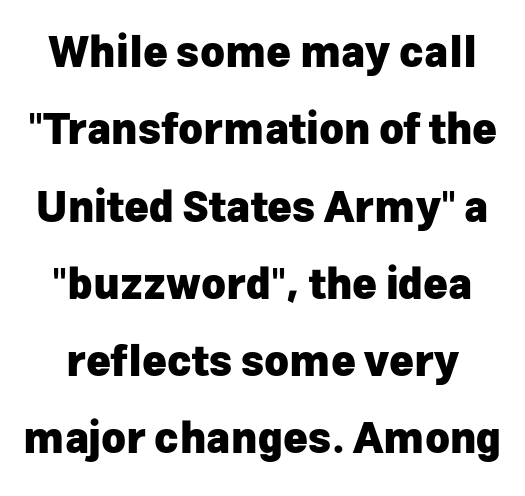
The image shows 42 px heavy sans-serif type, upright; set line spacing 1.84x, normal letter spacing, not underlined; low stroke contrast and a medium x-height.
